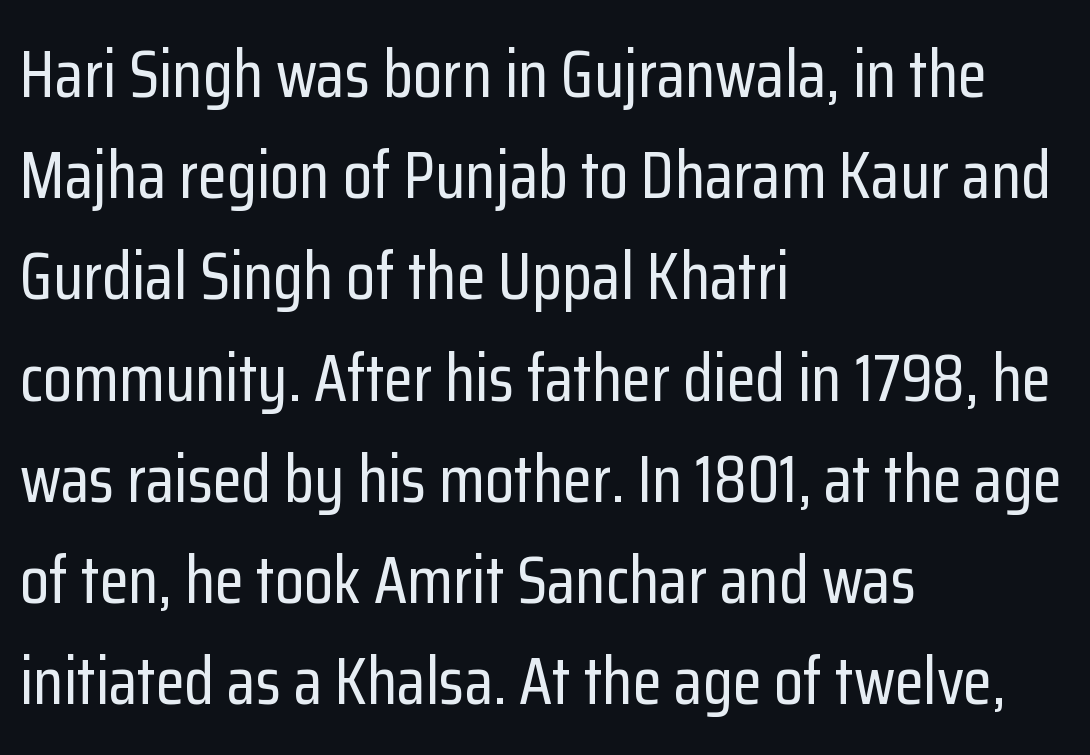
{"serif": "no", "italic": "no", "width": "condensed", "stroke_contrast": "low", "x_height": "medium", "monospaced": "no", "underline": "no", "align": "left", "line_spacing": "normal", "line_spacing_ratio": 1.51, "letter_spacing": "normal", "letter_spacing_em": 0.0, "glyph_px": 67}
